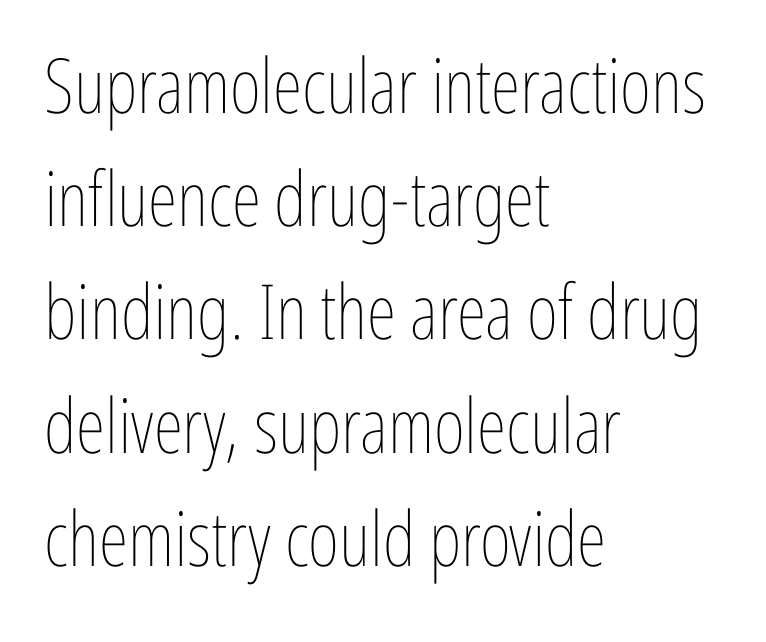
{"italic": "no", "bold": "no", "weight": "thin", "width": "condensed", "stroke_contrast": "low", "x_height": "medium", "monospaced": "no", "underline": "no", "align": "left", "line_spacing": "normal", "line_spacing_ratio": 1.49, "letter_spacing": "normal", "letter_spacing_em": 0.0, "glyph_px": 76}
